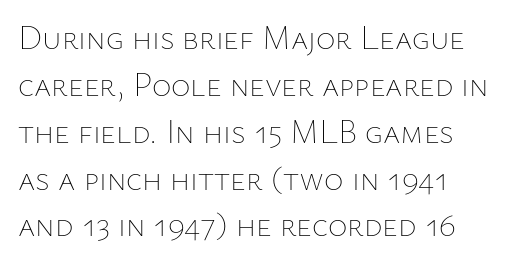
{"italic": "no", "bold": "no", "weight": "thin", "width": "normal", "stroke_contrast": "low", "x_height": "medium", "monospaced": "no", "underline": "no", "line_spacing": "normal", "line_spacing_ratio": 1.42, "letter_spacing": "normal", "letter_spacing_em": 0.0, "glyph_px": 33}
